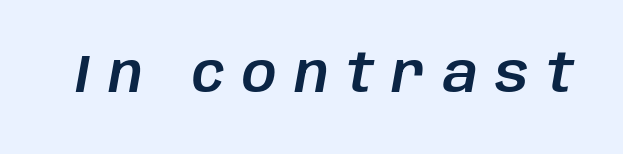
The space beneath each line is pristine and unruled. Each letter keeps its own natural width here, so spacing adapts to shape. The axis of the letterforms is tilted away from vertical. Honestly, the letter spacing is so wide it's the main thing you notice.
